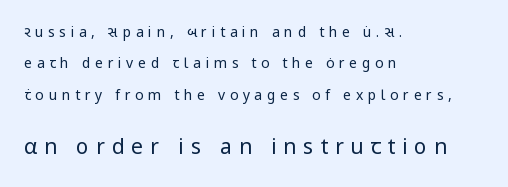
Q: Is the text bold? A: No.
Q: Is the text italic (slanted)? A: No, it is upright.
Q: Is the text underlined? A: No.
Q: How is the paragraph aligned? A: Left-aligned.
Q: Is the spacing between letters normal or unusually wide? A: Unusually wide.
Q: Is the spacing between lines tight, normal or loose? A: Loose.
Q: Which block of text is set in a larger size, the first (top) or the second (bottom)? A: The second (bottom) one.
